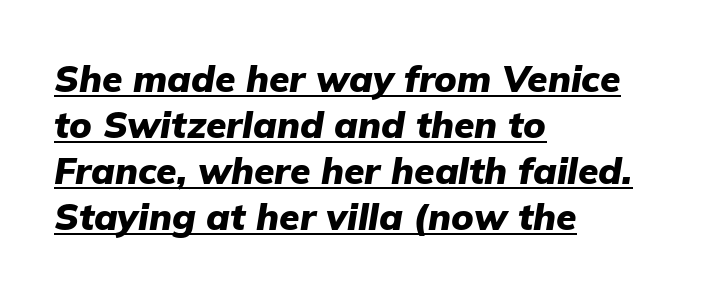
{"italic": "yes", "lean": "right", "slant_degrees": 9, "bold": "yes", "weight": "heavy", "width": "normal", "stroke_contrast": "low", "x_height": "medium", "monospaced": "no", "underline": "yes", "align": "left", "line_spacing_ratio": 1.24, "letter_spacing": "normal", "letter_spacing_em": 0.0, "glyph_px": 37}
